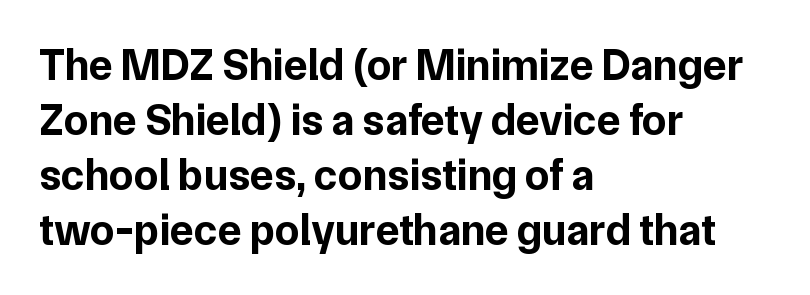
Q: Is the text bold? A: Yes.
Q: Is the text italic (slanted)? A: No, it is upright.
Q: Is the typeface a serif or a sans-serif typeface? A: Sans-serif.
Q: Is the text underlined? A: No.
Q: How is the paragraph aligned? A: Left-aligned.
Q: Is the spacing between letters normal or unusually wide? A: Normal.
Q: Is the spacing between lines tight, normal or loose? A: Normal.
Q: Width (condensed, normal, or wide)? A: Normal.
Q: Stroke contrast? A: Low.
Q: x-height? A: Medium.
Q: Monospaced? A: No.
